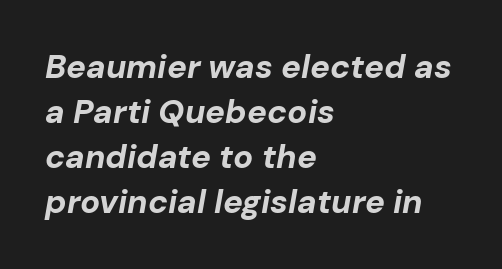
{"italic": "yes", "lean": "right", "slant_degrees": 10, "bold": "yes", "weight": "bold", "width": "normal", "stroke_contrast": "low", "x_height": "medium", "monospaced": "no", "underline": "no", "align": "left", "line_spacing": "normal", "line_spacing_ratio": 1.36, "letter_spacing": "normal", "letter_spacing_em": 0.0, "glyph_px": 33}
